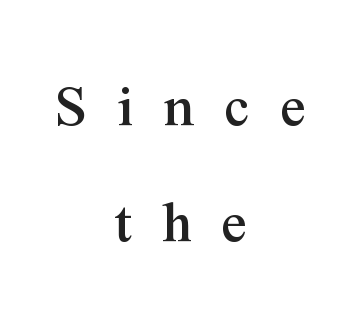
The image shows 63 px serif type, upright; set centered, line spacing 1.84x, unusually wide letter spacing (+0.48 em), not underlined; medium stroke contrast and a medium x-height.
